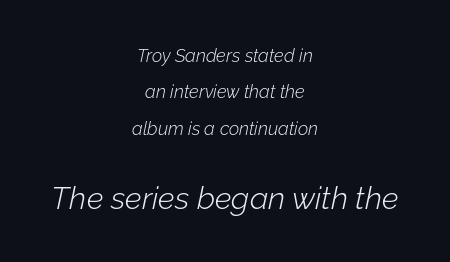
Weight class: somewhere from thin through regular. Nobody drew a line under any word here. The second block has been scaled up relative to the first. Caption: standard tracking, unaltered. The axis of the letterforms is tilted away from vertical. Here the designer chose a conventional face with non-uniform glyph widths.
